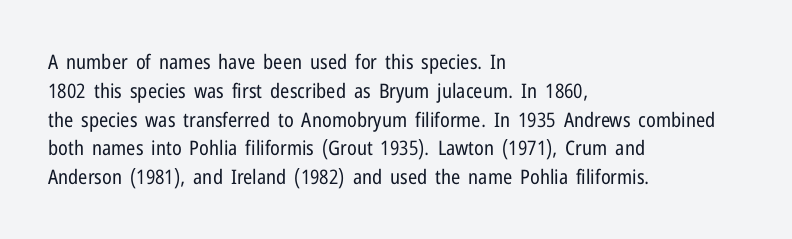
The image shows 20 px text type, upright; set left-aligned, normal line spacing (1.44x), normal letter spacing, not underlined.
